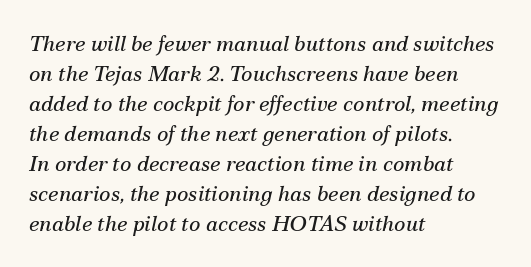
Q: Is the text bold? A: No.
Q: Is the text italic (slanted)? A: Yes, it leans right by about 12 degrees.
Q: Is the text underlined? A: No.
Q: How is the paragraph aligned? A: Left-aligned.
Q: Is the spacing between letters normal or unusually wide? A: Normal.
Q: Is the spacing between lines tight, normal or loose? A: Normal.
